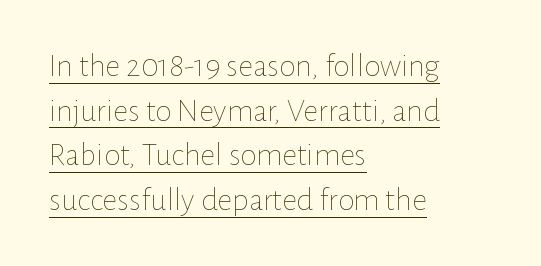
Q: Is the text bold? A: No.
Q: Is the text italic (slanted)? A: No, it is upright.
Q: Is the text underlined? A: Yes.
Q: How is the paragraph aligned? A: Left-aligned.
Q: Is the spacing between letters normal or unusually wide? A: Normal.
Q: Is the spacing between lines tight, normal or loose? A: Normal.
Q: Width (condensed, normal, or wide)? A: Normal.
Q: Stroke contrast? A: Low.
Q: x-height? A: Medium.
Q: Monospaced? A: No.
